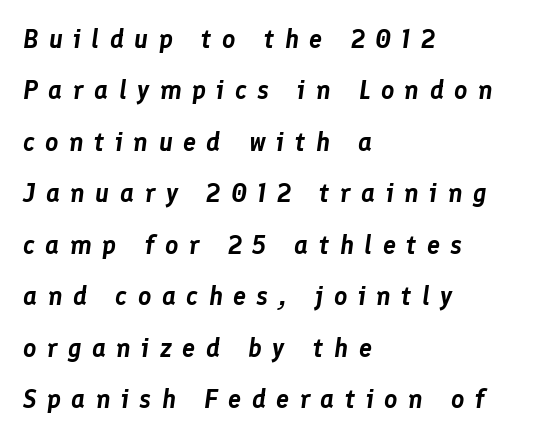
In terms of posture, this sample is oblique. Students, observe: this is what heavily led, spacious text looks like. Here the glyphs are tracked loosely, breaking word shapes into spaced letters. The space beneath each line is pristine and unruled. If you drew a ruler down the left edge, every line would touch it.
